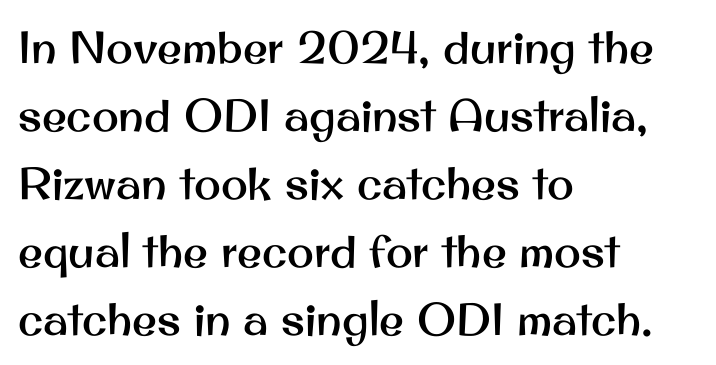
The image shows 45 px sans-serif type, upright; set left-aligned, normal line spacing (1.51x), normal letter spacing, not underlined; medium stroke contrast and a small x-height.
